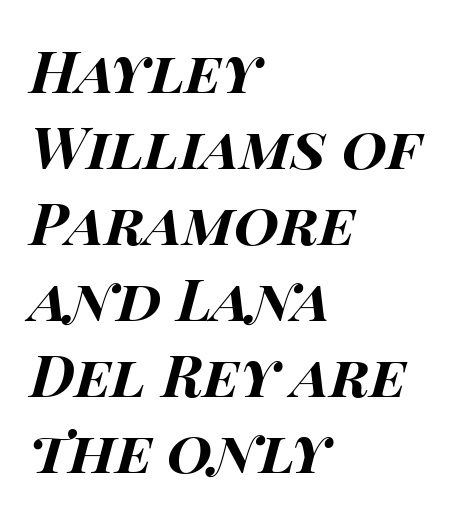
{"italic": "yes", "lean": "right", "slant_degrees": 15, "bold": "yes", "weight": "bold", "width": "wide", "stroke_contrast": "high", "x_height": "large", "monospaced": "no", "underline": "no", "align": "left", "line_spacing": "normal", "line_spacing_ratio": 1.31, "letter_spacing": "normal", "letter_spacing_em": 0.0, "glyph_px": 58}
